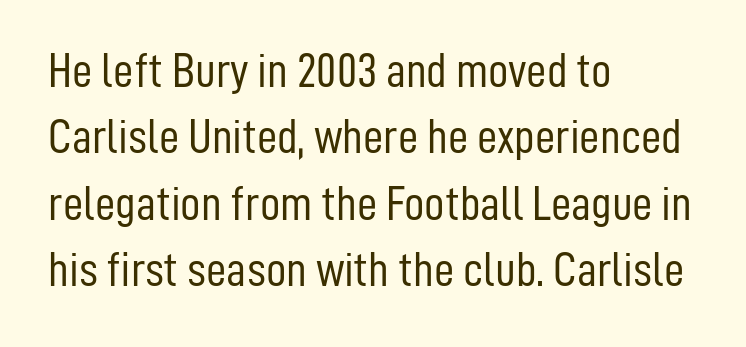
The weight would be labelled regular, book, light, or lighter still. It's the straight-up-and-down kind of type. Each line starts at the same left margin while the right side varies. Note the varied advance widths — an 'i' is clearly narrower than an 'm'. A normal amount of white space separates one row of letters from the next. These lines keep a tight, regular rhythm from letter to letter.
